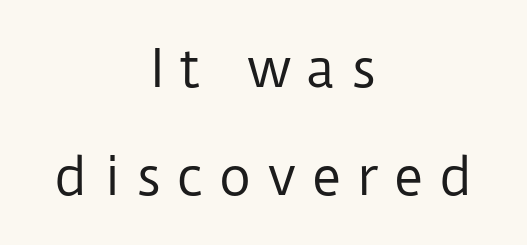
Q: Is the text bold? A: No.
Q: Is the text italic (slanted)? A: No, it is upright.
Q: Is the typeface a serif or a sans-serif typeface? A: Sans-serif.
Q: Is the text underlined? A: No.
Q: How is the paragraph aligned? A: Centered.
Q: Is the spacing between letters normal or unusually wide? A: Unusually wide.
Q: Is the spacing between lines tight, normal or loose? A: Loose.
Q: Width (condensed, normal, or wide)? A: Normal.
Q: Stroke contrast? A: Low.
Q: x-height? A: Medium.
Q: Monospaced? A: No.
